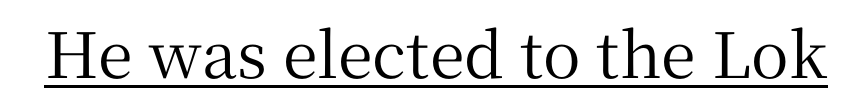
Q: Is the text italic (slanted)? A: No, it is upright.
Q: Is the typeface a serif or a sans-serif typeface? A: Serif.
Q: Is the text underlined? A: Yes.
Q: Is the spacing between letters normal or unusually wide? A: Normal.
Q: Width (condensed, normal, or wide)? A: Normal.
Q: Stroke contrast? A: Medium.
Q: x-height? A: Medium.
Q: Monospaced? A: No.
